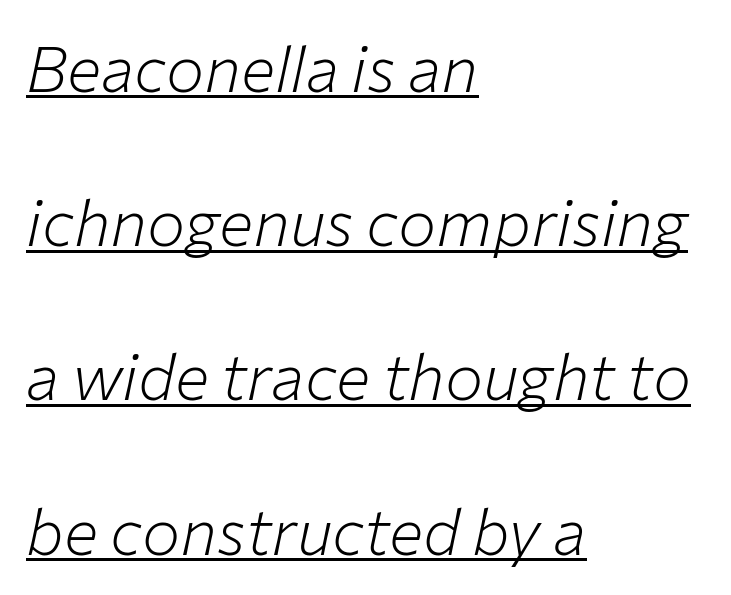
Q: Is the text bold? A: No.
Q: Is the text italic (slanted)? A: Yes, it leans right by about 12 degrees.
Q: Is the text underlined? A: Yes.
Q: How is the paragraph aligned? A: Left-aligned.
Q: Is the spacing between letters normal or unusually wide? A: Normal.
Q: Is the spacing between lines tight, normal or loose? A: Loose.
Q: Width (condensed, normal, or wide)? A: Normal.
Q: Stroke contrast? A: Low.
Q: x-height? A: Medium.
Q: Monospaced? A: No.
